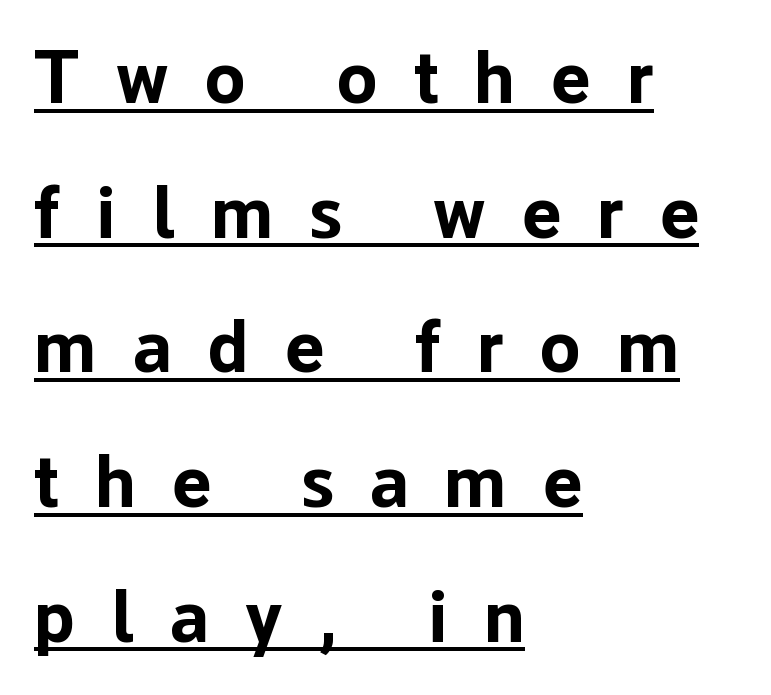
The type is letterspaced generously, with wide tracking. Italic: no, the glyphs are upright roman. Typeset ragged right — the left edge is the straight one. This is sans-serif lettering, the kind often seen on screens and signage.
